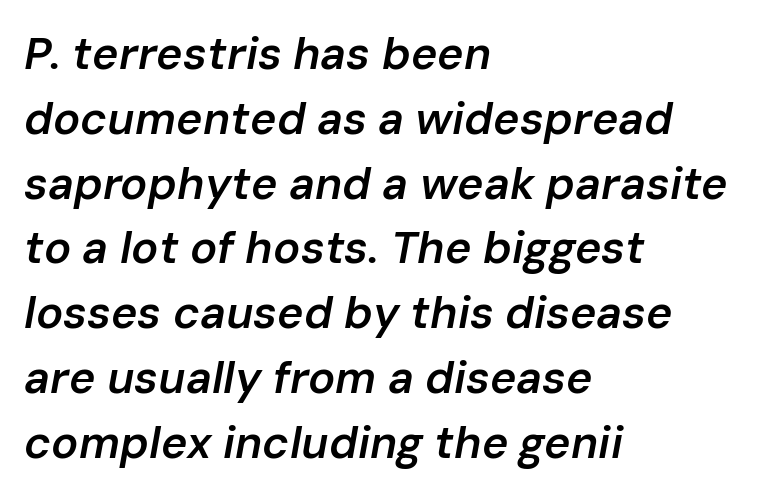
Would a proofreader flag this as italicized? Yes. The zone under the glyphs is completely vacant. The face used here is proportionally spaced, like ordinary book or web type. Quick note: interline space is typical. Visually the block forms a straight wall on the left and a jagged coastline on the right.
